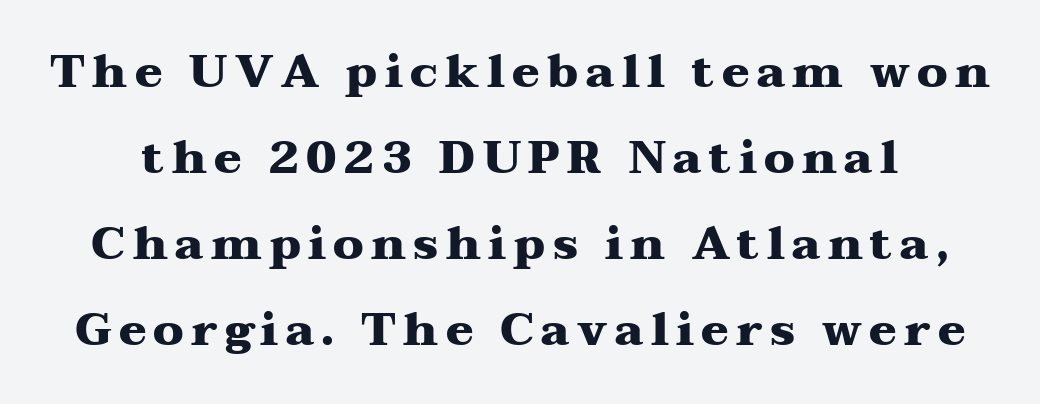
Is there any slant? The stems are plumb. Letterform terminals end in serifs throughout the passage. Is this a fixed-width face? No — the glyphs have proportional, varying widths. Descenders hang freely into open space. Heavy-handed strokes throughout: this text is bold.
